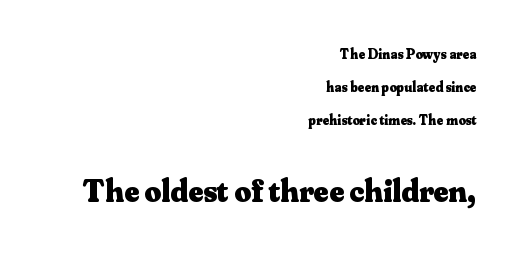
Q: Is the text bold? A: Yes.
Q: Is the text italic (slanted)? A: No, it is upright.
Q: Is the typeface a serif or a sans-serif typeface? A: Serif.
Q: Is the text underlined? A: No.
Q: How is the paragraph aligned? A: Right-aligned.
Q: Is the spacing between letters normal or unusually wide? A: Normal.
Q: Is the spacing between lines tight, normal or loose? A: Loose.
Q: Which block of text is set in a larger size, the first (top) or the second (bottom)? A: The second (bottom) one.
Q: Width (condensed, normal, or wide)? A: Normal.
Q: Stroke contrast? A: Medium.
Q: x-height? A: Small.
Q: Monospaced? A: No.
